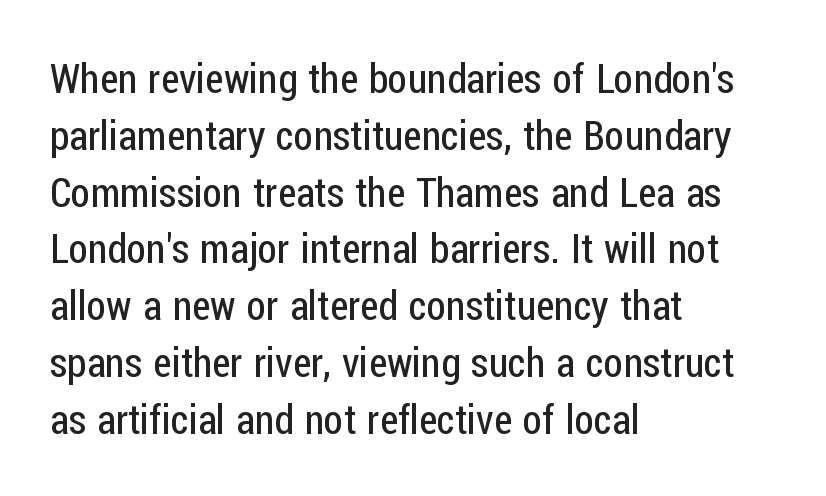
Q: Is the text bold? A: No.
Q: Is the text italic (slanted)? A: No, it is upright.
Q: Is the typeface a serif or a sans-serif typeface? A: Sans-serif.
Q: Is the text underlined? A: No.
Q: How is the paragraph aligned? A: Left-aligned.
Q: Is the spacing between letters normal or unusually wide? A: Normal.
Q: Is the spacing between lines tight, normal or loose? A: Normal.
Q: Width (condensed, normal, or wide)? A: Condensed.
Q: Stroke contrast? A: Low.
Q: x-height? A: Medium.
Q: Monospaced? A: No.
